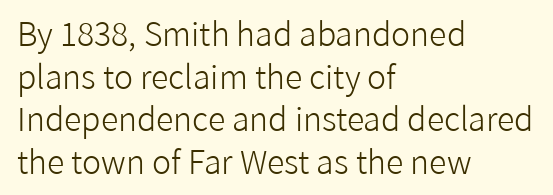
Q: Is the text bold? A: No.
Q: Is the text italic (slanted)? A: No, it is upright.
Q: Is the typeface a serif or a sans-serif typeface? A: Sans-serif.
Q: Is the text underlined? A: No.
Q: How is the paragraph aligned? A: Left-aligned.
Q: Is the spacing between letters normal or unusually wide? A: Normal.
Q: Is the spacing between lines tight, normal or loose? A: Normal.
Q: Width (condensed, normal, or wide)? A: Normal.
Q: Stroke contrast? A: Low.
Q: x-height? A: Medium.
Q: Monospaced? A: No.
